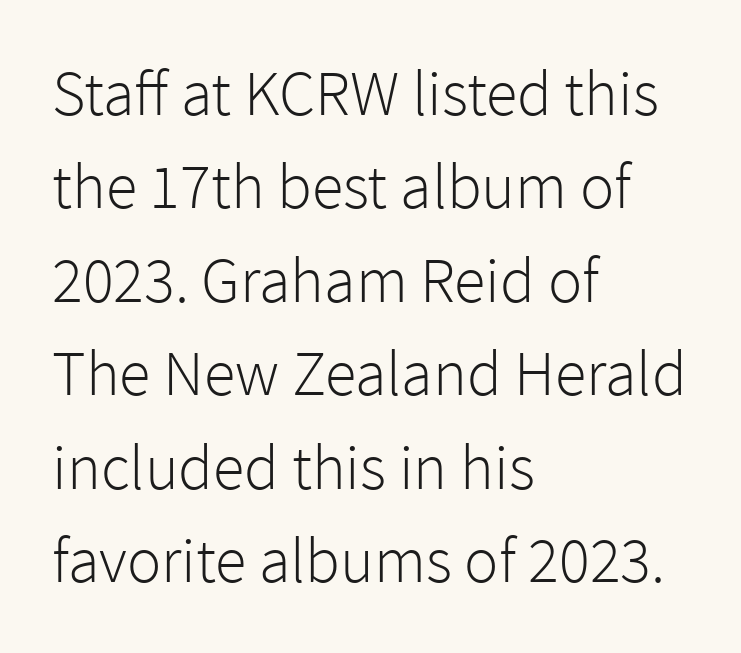
The image shows 64 px light sans-serif type, upright; set left-aligned, normal line spacing (1.46x), normal letter spacing, not underlined; a medium x-height.
